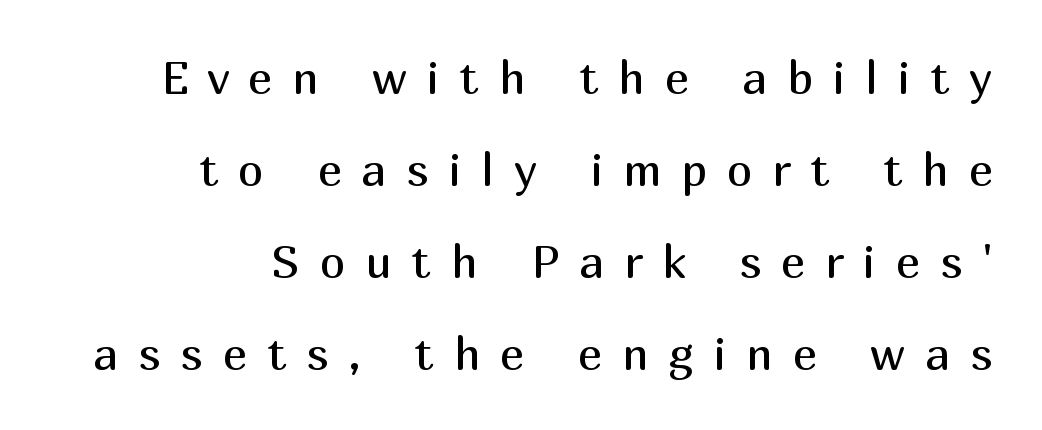
The image shows 46 px regular-weight sans-serif type, upright; set right-aligned, loose line spacing (2.0x), unusually wide letter spacing (+0.43 em), not underlined; medium stroke contrast and a medium x-height.
